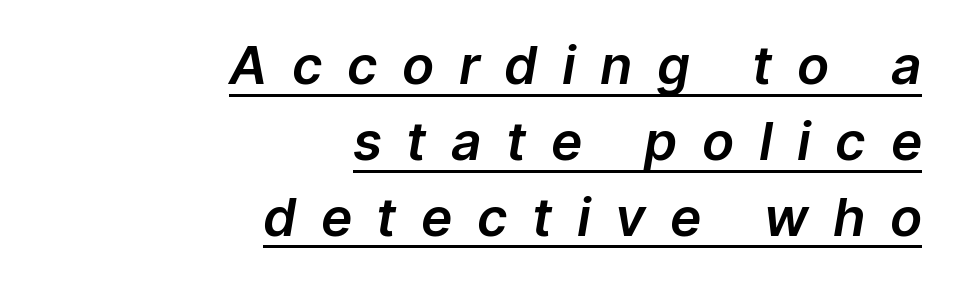
{"italic": "yes", "lean": "right", "slant_degrees": 9, "width": "normal", "stroke_contrast": "low", "x_height": "medium", "monospaced": "no", "underline": "yes", "align": "right", "line_spacing": "normal", "line_spacing_ratio": 1.43, "letter_spacing": "wide", "letter_spacing_em": 0.5, "glyph_px": 53}
